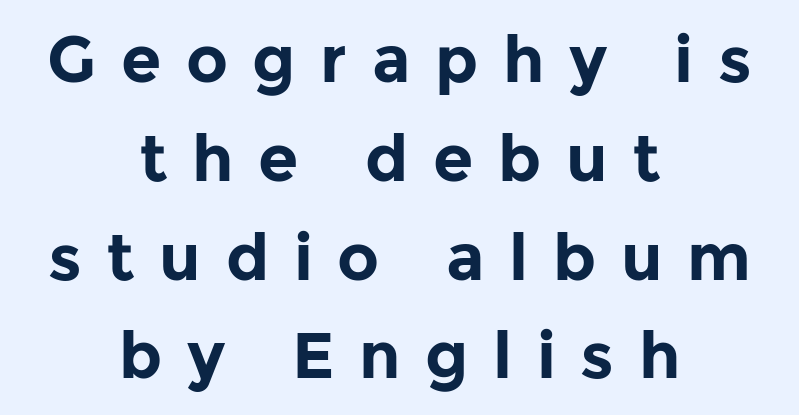
The image shows 65 px bold sans-serif type, upright; set centered, normal line spacing (1.52x), unusually wide letter spacing (+0.38 em), not underlined; low stroke contrast and a medium x-height.
